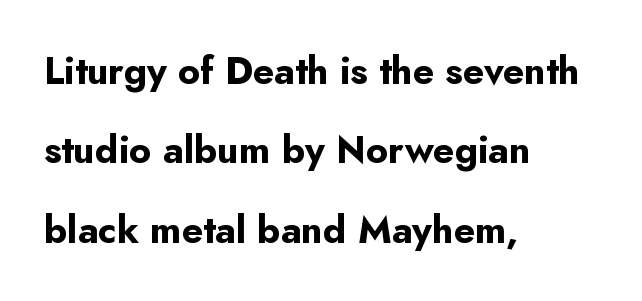
Q: Is the text bold? A: Yes.
Q: Is the text italic (slanted)? A: No, it is upright.
Q: Is the typeface a serif or a sans-serif typeface? A: Sans-serif.
Q: Is the text underlined? A: No.
Q: How is the paragraph aligned? A: Left-aligned.
Q: Is the spacing between letters normal or unusually wide? A: Normal.
Q: Is the spacing between lines tight, normal or loose? A: Loose.
Q: Width (condensed, normal, or wide)? A: Normal.
Q: Stroke contrast? A: Low.
Q: x-height? A: Small.
Q: Monospaced? A: No.
